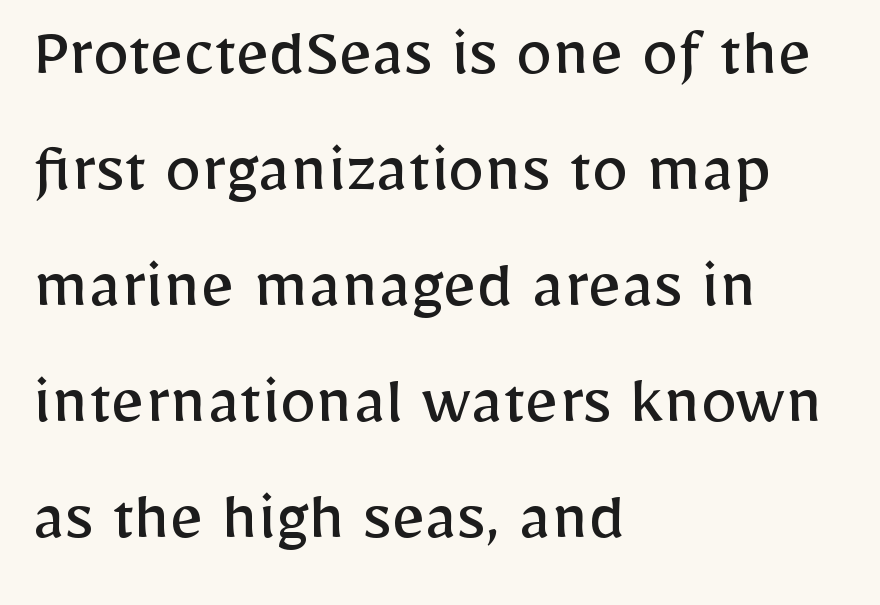
Q: Is the text bold? A: No.
Q: Is the text italic (slanted)? A: No, it is upright.
Q: Is the typeface a serif or a sans-serif typeface? A: Sans-serif.
Q: Is the text underlined? A: No.
Q: How is the paragraph aligned? A: Left-aligned.
Q: Is the spacing between letters normal or unusually wide? A: Normal.
Q: Is the spacing between lines tight, normal or loose? A: Normal.
Q: Width (condensed, normal, or wide)? A: Normal.
Q: Stroke contrast? A: Low.
Q: x-height? A: Medium.
Q: Monospaced? A: No.
